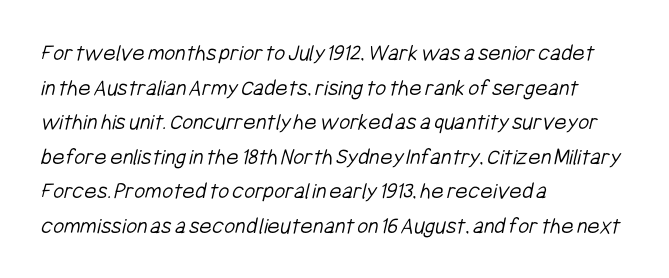
The gaps between neighbouring characters are ordinary and unremarkable. Weight class: somewhere from thin through regular. Letters rest on an invisible, unmarked baseline. In terms of leading, this rendering sits right in the middle. Casual observation: everything's shoved over to the left.
